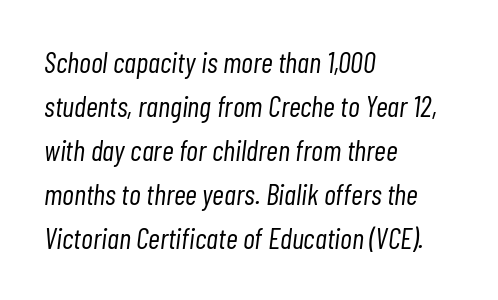
{"italic": "yes", "lean": "right", "slant_degrees": 7, "bold": "no", "weight": "light", "width": "condensed", "stroke_contrast": "low", "x_height": "medium", "monospaced": "no", "underline": "no", "align": "left", "line_spacing": "normal", "line_spacing_ratio": 1.52, "letter_spacing": "normal", "letter_spacing_em": 0.0, "glyph_px": 29}
